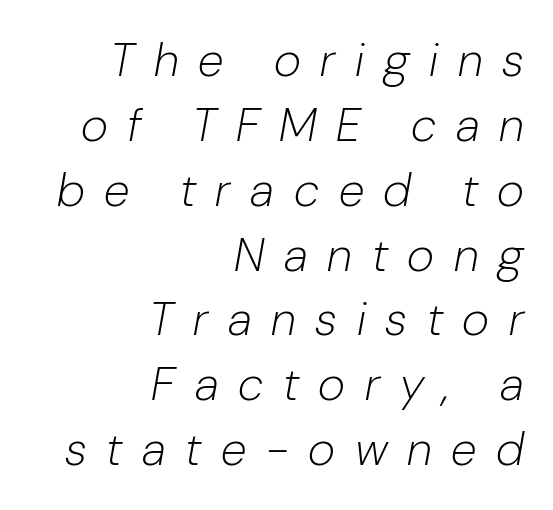
Proportional: the letters do not fall into vertical columns. Rendered with sloped, italic letterforms. The block of text has a typical density, with ordinary space between rows. The face used here is rendered with a markedly widened letterfit.
